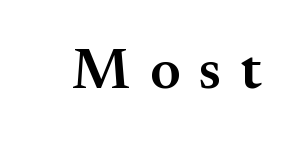
Q: Is the text bold? A: Semi-bold.
Q: Is the text italic (slanted)? A: No, it is upright.
Q: Is the typeface a serif or a sans-serif typeface? A: Serif.
Q: Is the text underlined? A: No.
Q: Is the spacing between letters normal or unusually wide? A: Unusually wide.
Q: Width (condensed, normal, or wide)? A: Normal.
Q: Stroke contrast? A: Medium.
Q: x-height? A: Small.
Q: Monospaced? A: No.
